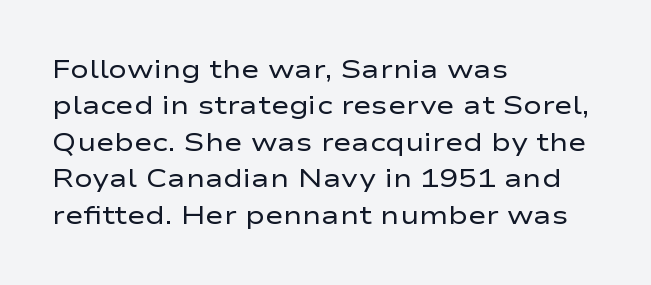
Q: Is the text bold? A: No.
Q: Is the text italic (slanted)? A: No, it is upright.
Q: Is the text underlined? A: No.
Q: How is the paragraph aligned? A: Left-aligned.
Q: Is the spacing between letters normal or unusually wide? A: Normal.
Q: Is the spacing between lines tight, normal or loose? A: Normal.
